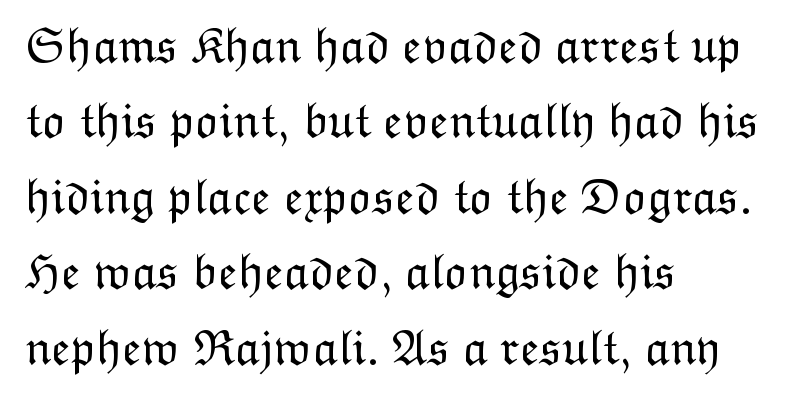
The image shows 50 px light type, upright; set left-aligned, normal line spacing (1.51x), normal letter spacing, not underlined; low stroke contrast and a medium x-height.
